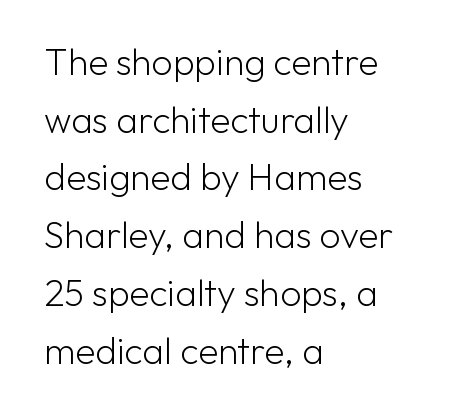
The setting favours the left margin, as ordinary paragraphs usually do. A typesetter would label this face a sans. Letters have the restrained weight of plain body copy at most. It's the straight-up-and-down kind of type. Words float on clear page, feet unadorned. What's the leading like? Ordinary, nothing unusual.
